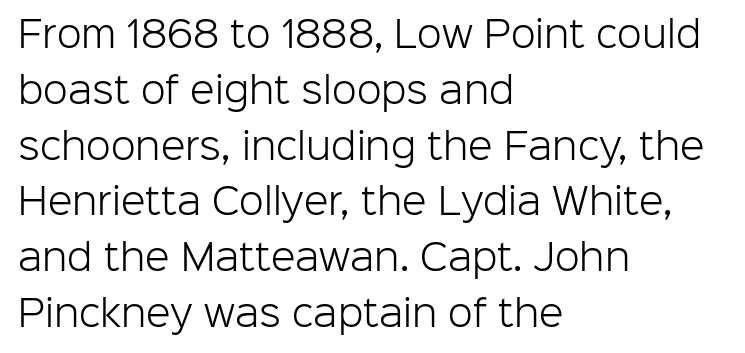
{"serif": "no", "italic": "no", "bold": "no", "weight": "light", "width": "normal", "stroke_contrast": "low", "x_height": "medium", "monospaced": "no", "underline": "no", "align": "left", "line_spacing": "normal", "line_spacing_ratio": 1.55, "letter_spacing": "normal", "letter_spacing_em": 0.0, "glyph_px": 36}
